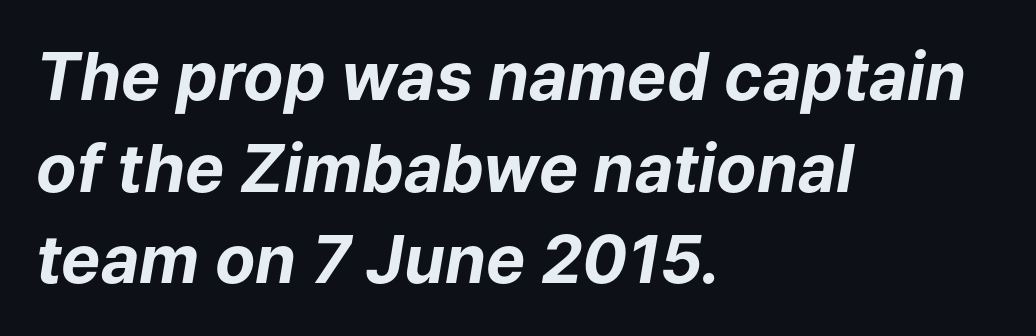
Q: Is the text bold? A: Yes.
Q: Is the text italic (slanted)? A: Yes, it leans right by about 9 degrees.
Q: Is the text underlined? A: No.
Q: How is the paragraph aligned? A: Left-aligned.
Q: Is the spacing between letters normal or unusually wide? A: Normal.
Q: Is the spacing between lines tight, normal or loose? A: Normal.
Q: Width (condensed, normal, or wide)? A: Normal.
Q: Stroke contrast? A: Low.
Q: x-height? A: Medium.
Q: Monospaced? A: No.
